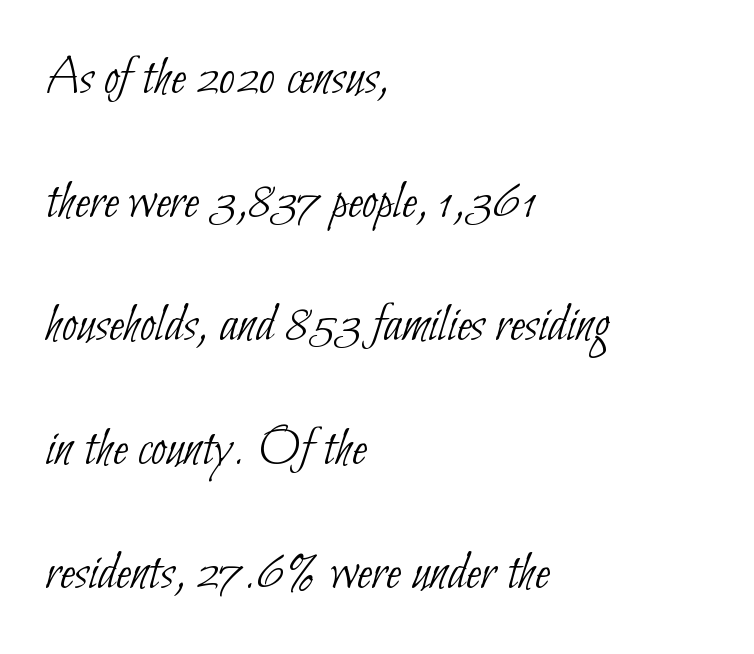
Q: Is the text bold? A: No.
Q: Is the typeface a serif or a sans-serif typeface? A: Sans-serif.
Q: Is the text underlined? A: No.
Q: How is the paragraph aligned? A: Left-aligned.
Q: Is the spacing between letters normal or unusually wide? A: Normal.
Q: Is the spacing between lines tight, normal or loose? A: Loose.
Q: Width (condensed, normal, or wide)? A: Condensed.
Q: Stroke contrast? A: Low.
Q: x-height? A: Small.
Q: Monospaced? A: No.
